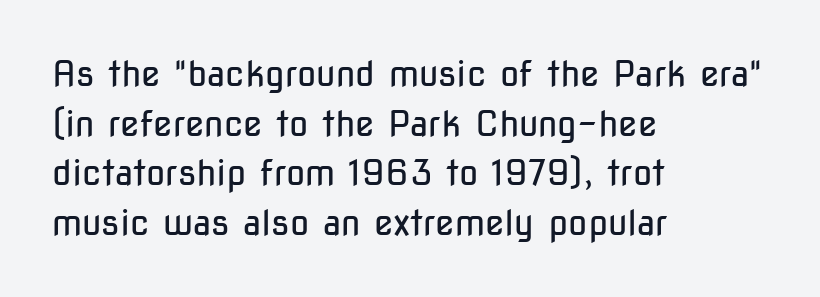
You could not count columns in this text — the font is proportionally spaced. No chunkiness to these letters — they're not bold. The type is set solid horizontally, with unmodified tracking. Posture: upright roman.
